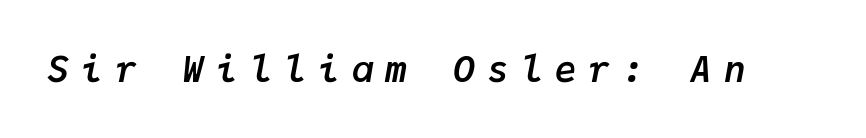
{"italic": "yes", "lean": "right", "slant_degrees": 9, "bold": "yes", "weight": "semibold", "width": "normal", "stroke_contrast": "low", "x_height": "medium", "monospaced": "yes", "underline": "no", "letter_spacing": "wide", "letter_spacing_em": 0.34, "glyph_px": 36}
